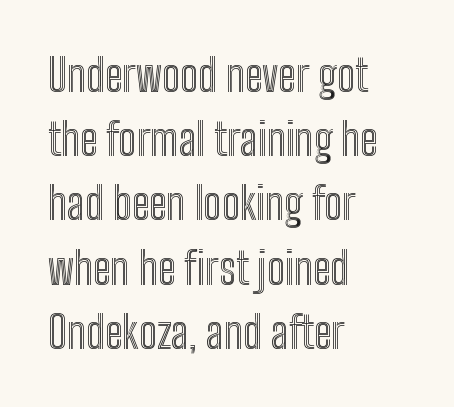
{"italic": "no", "width": "condensed", "x_height": "medium", "monospaced": "no", "underline": "no", "align": "left", "line_spacing": "normal", "line_spacing_ratio": 1.46, "letter_spacing": "normal", "letter_spacing_em": 0.0, "glyph_px": 44}
